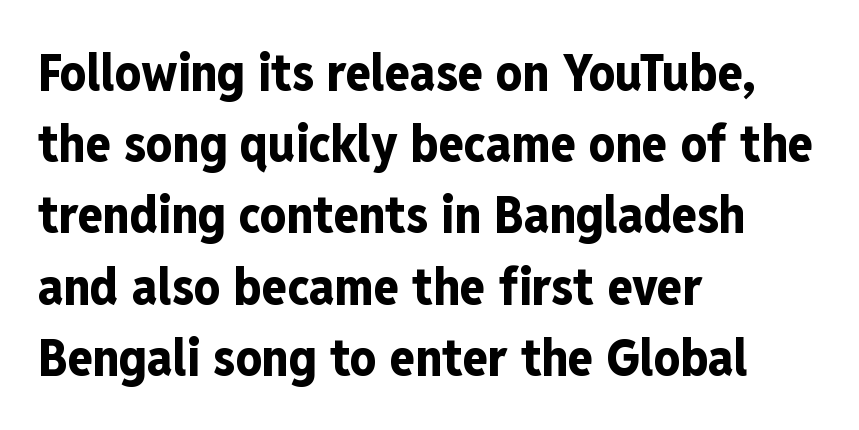
The image shows 52 px bold, condensed sans-serif type, upright; set left-aligned, normal line spacing (1.37x), normal letter spacing, not underlined; low stroke contrast and a medium x-height.
